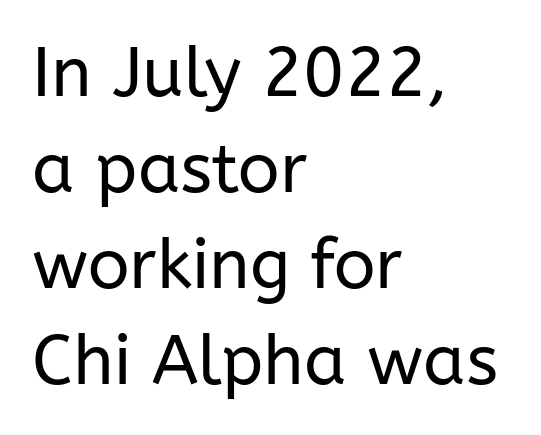
The paragraph shown leans on its left margin. You can tell it's not italic because the verticals are truly vertical. I'd call this a sans setting — the letters go barefoot. Spacing between characters is what you'd get straight out of the box.
